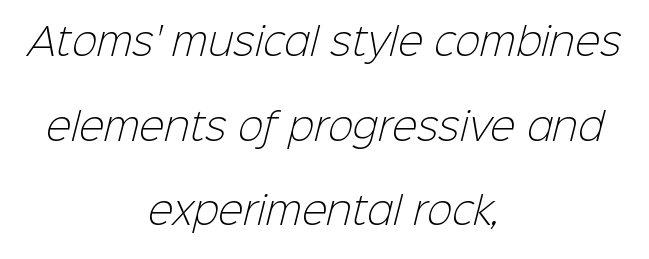
{"serif": "no", "bold": "no", "weight": "light", "width": "normal", "stroke_contrast": "low", "x_height": "medium", "monospaced": "no", "underline": "no", "align": "center", "line_spacing": "loose", "line_spacing_ratio": 2.23, "letter_spacing": "normal", "letter_spacing_em": 0.0, "glyph_px": 38}
